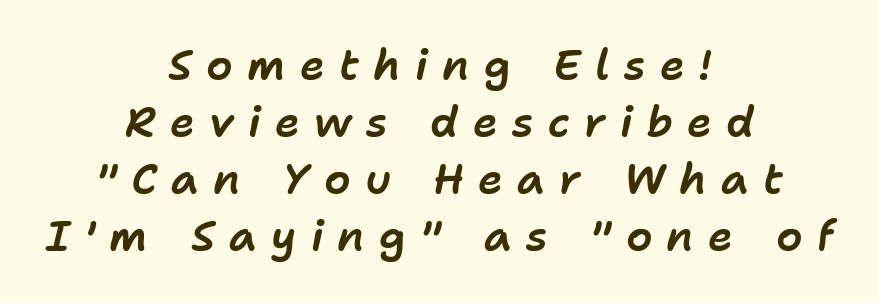
Interline gaps are of average width in this sample. The passage shown is typed in a proportional face where columns would drift. Descenders hang freely into open space. Is the letter spacing exaggerated? Yes — the characters are pushed far apart.
